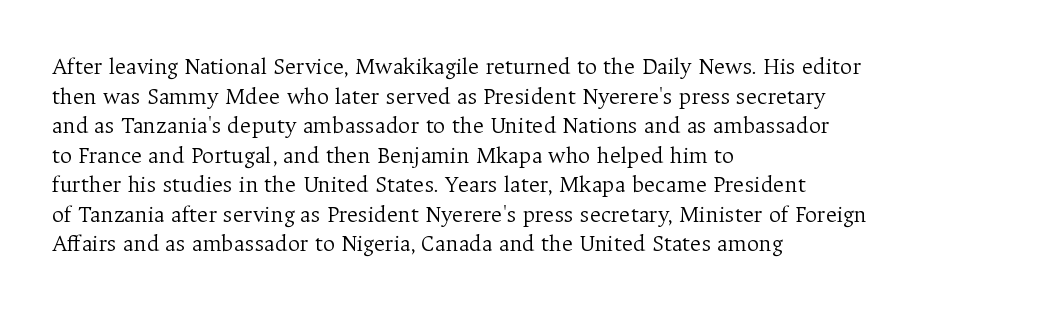
Words appear dense and cohesive because spacing is normal. Stem width sits at or under what a default text font uses. Honestly, there is no underline to notice here at all. The lettering stays uniformly vertical, giving the passage a roman look.
